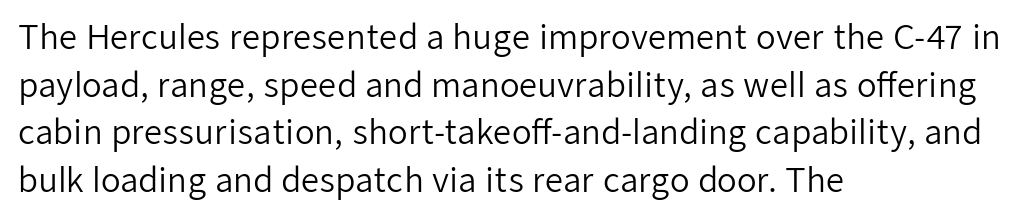
Font category for this specimen: sans-serif. Compared with a centered layout, this one pins lines to the left instead. On a weight scale, this lands at 450 or below. Descenders hang freely into open space.
